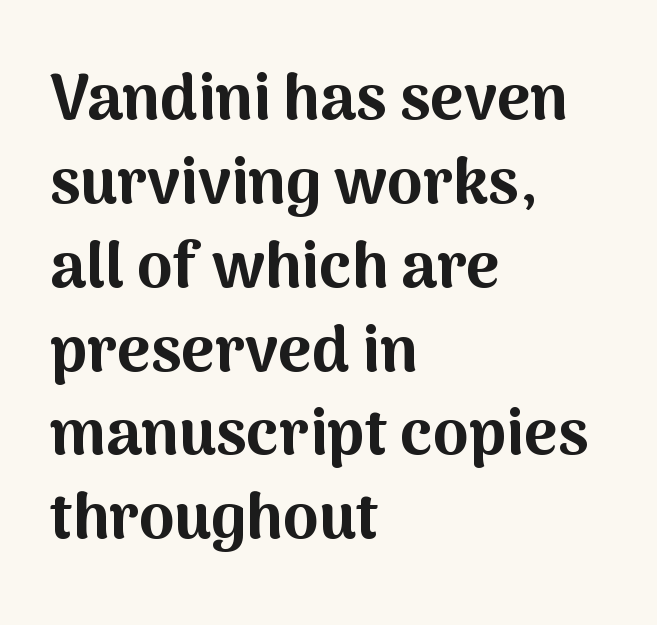
The image shows 64 px bold sans-serif type, upright; set left-aligned, normal line spacing (1.31x), normal letter spacing, not underlined; medium stroke contrast and a medium x-height.
